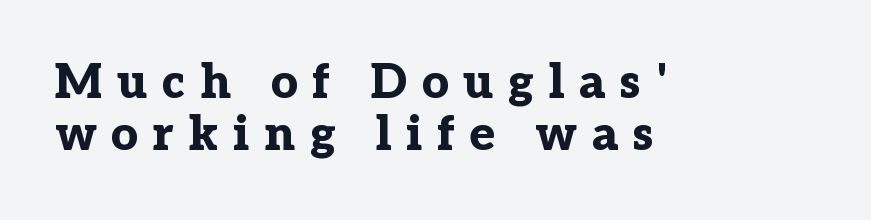
The image shows 47 px bold serif type, upright; set left-aligned, tight line spacing (1.11x), unusually wide letter spacing (+0.31 em), not underlined; low stroke contrast and a medium x-height.
